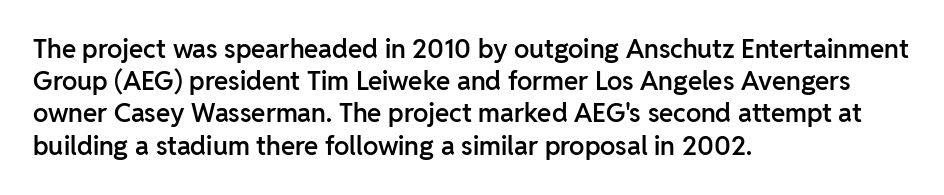
The image shows 26 px text type, upright; set left-aligned, line spacing 1.24x, normal letter spacing, not underlined.
